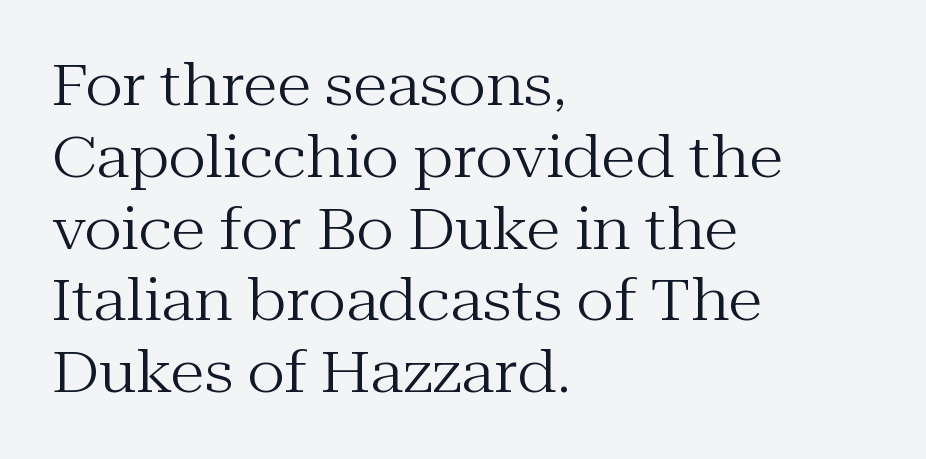
Q: Is the text bold? A: No.
Q: Is the text italic (slanted)? A: No, it is upright.
Q: Is the typeface a serif or a sans-serif typeface? A: Serif.
Q: Is the text underlined? A: No.
Q: How is the paragraph aligned? A: Left-aligned.
Q: Is the spacing between letters normal or unusually wide? A: Normal.
Q: Is the spacing between lines tight, normal or loose? A: Normal.
Q: Width (condensed, normal, or wide)? A: Normal.
Q: Stroke contrast? A: Medium.
Q: x-height? A: Medium.
Q: Monospaced? A: No.
